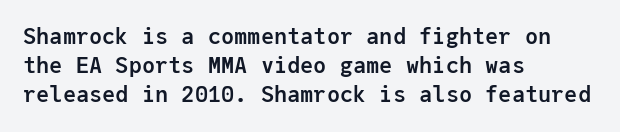
I'd describe the lettering as bold — thick and assertive. Line starts are locked; line ends wander. Nope, not italic — everything's standing straight. Only glyphs here, with clear space below each row.
